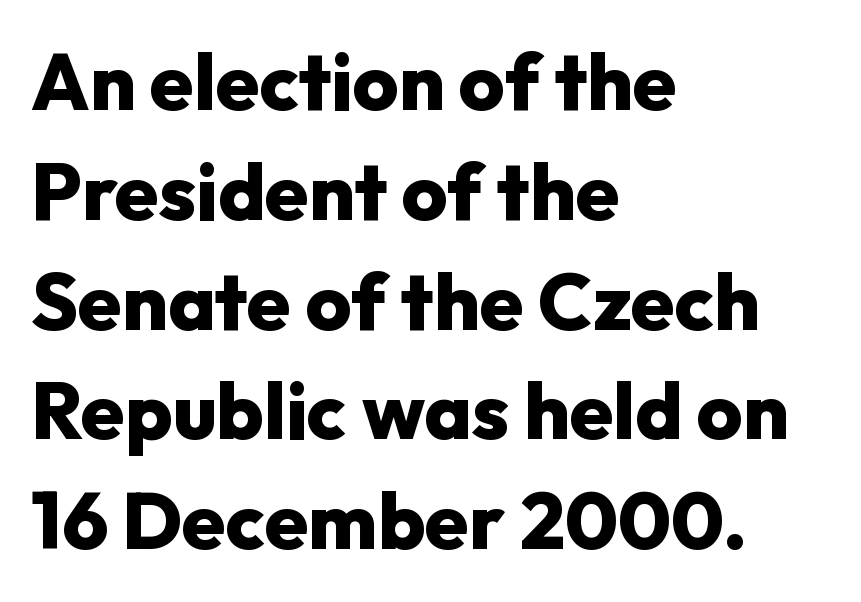
Q: Is the text bold? A: Yes.
Q: Is the text italic (slanted)? A: No, it is upright.
Q: Is the typeface a serif or a sans-serif typeface? A: Sans-serif.
Q: Is the text underlined? A: No.
Q: How is the paragraph aligned? A: Left-aligned.
Q: Is the spacing between letters normal or unusually wide? A: Normal.
Q: Is the spacing between lines tight, normal or loose? A: Normal.
Q: Width (condensed, normal, or wide)? A: Normal.
Q: Stroke contrast? A: Low.
Q: x-height? A: Medium.
Q: Monospaced? A: No.
